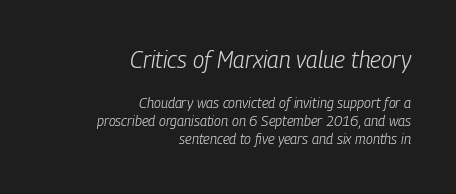
{"italic": "yes", "lean": "right", "slant_degrees": 9, "bold": "no", "underline": "no", "align": "right", "line_spacing": "normal", "line_spacing_ratio": 1.31, "letter_spacing": "normal", "letter_spacing_em": 0.0, "larger_block": "first", "size_ratio": 1.64, "glyph_px": 23}
